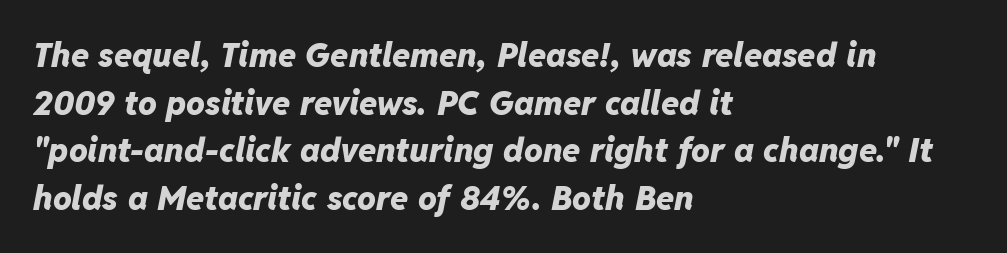
Successive baselines arrive at the customary interval. The passage shown is not underscored anywhere. Spacing verdict: proportional, widths tailored to each character. Default kerning and tracking; the words read as compact shapes. All the whitespace from short lines collects on the right.
